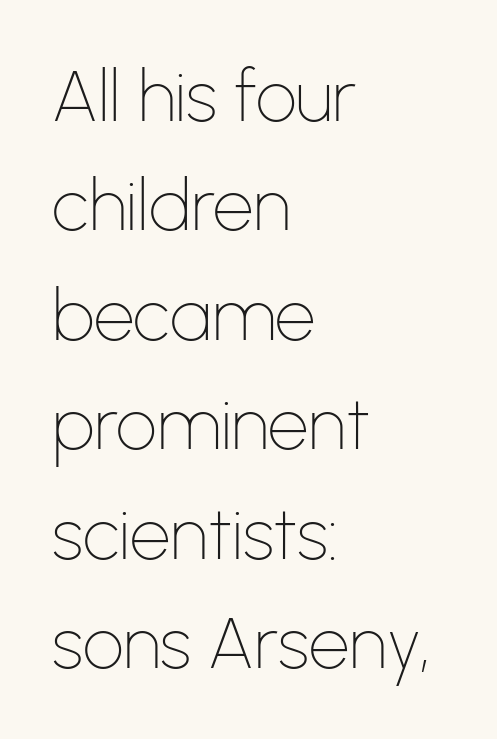
Descender tails drop into unmarked territory. These lines are set flush left with a ragged right edge. Quick note: interline space is typical. The passage shown is typed in a proportional face where columns would drift. The lettering holds an erect, upright posture throughout. Letter spacing: default.
